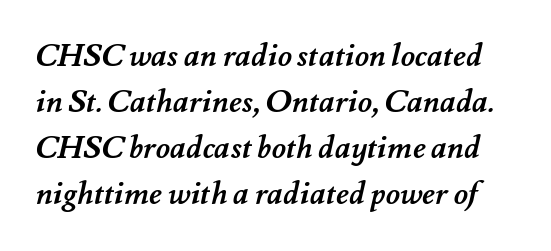
The image shows 31 px semibold type; set normal line spacing (1.48x), normal letter spacing, not underlined; medium stroke contrast and a small x-height.
